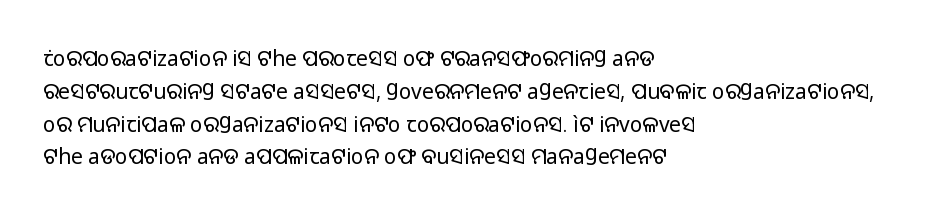
Upright lettering throughout. The rows are spaced the way most documents space them. These lines stack with their left ends in a neat column. The space beneath each line is pristine and unruled. This sample uses plain, unmodified letter spacing. Stem width sits at or under what a default text font uses.
